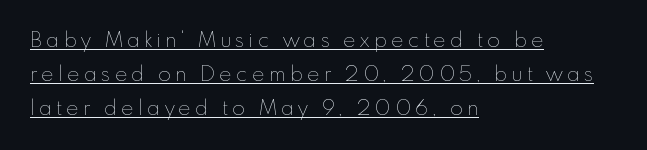
The image shows 21 px text type, upright; set left-aligned, normal line spacing (1.61x), unusually wide letter spacing (+0.2 em), underlined.
